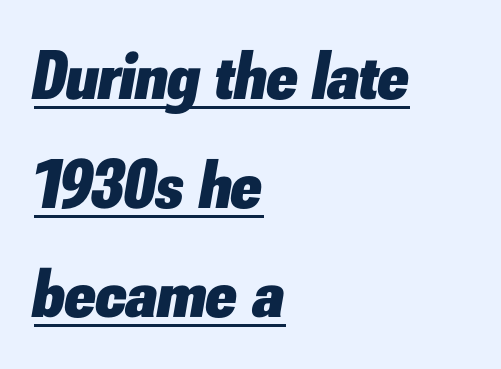
Q: Is the text bold? A: Yes.
Q: Is the text italic (slanted)? A: Yes, it leans right by about 10 degrees.
Q: Is the text underlined? A: Yes.
Q: How is the paragraph aligned? A: Left-aligned.
Q: Is the spacing between letters normal or unusually wide? A: Normal.
Q: Is the spacing between lines tight, normal or loose? A: Normal.
Q: Width (condensed, normal, or wide)? A: Normal.
Q: Stroke contrast? A: Low.
Q: x-height? A: Small.
Q: Monospaced? A: No.
